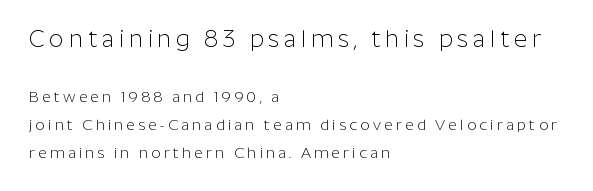
The passage shown has open, widely tracked lettering throughout. The typesetting does not lean heavy: it is not bold. The emphasis by scale lands on block number one, above. Italic? Not at all — the glyphs are vertical. Does the copy run flush right? No — it runs flush left.
